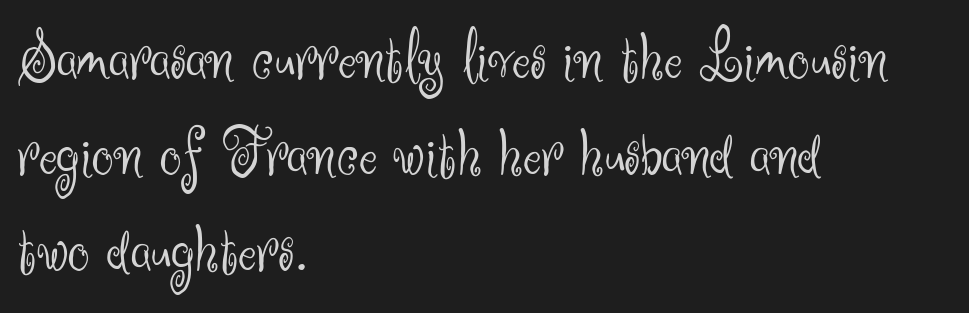
{"serif": "no", "italic": "no", "bold": "no", "weight": "light", "width": "normal", "stroke_contrast": "medium", "x_height": "small", "monospaced": "no", "underline": "no", "align": "left", "line_spacing": "normal", "line_spacing_ratio": 1.39, "letter_spacing": "normal", "letter_spacing_em": 0.0, "glyph_px": 69}
